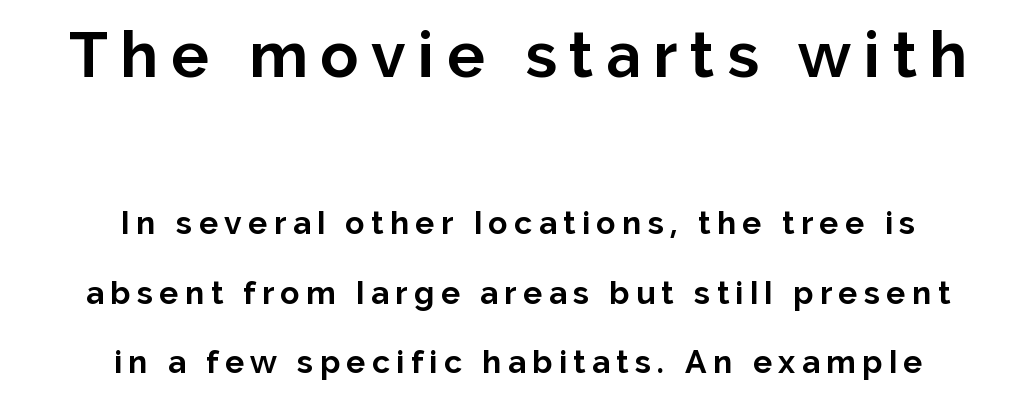
The image shows 63 px bold sans-serif type, upright; set centered, loose line spacing (2.16x), unusually wide letter spacing (+0.2 em), not underlined; the first (top) block is 1.97x larger; low stroke contrast and a medium x-height.
